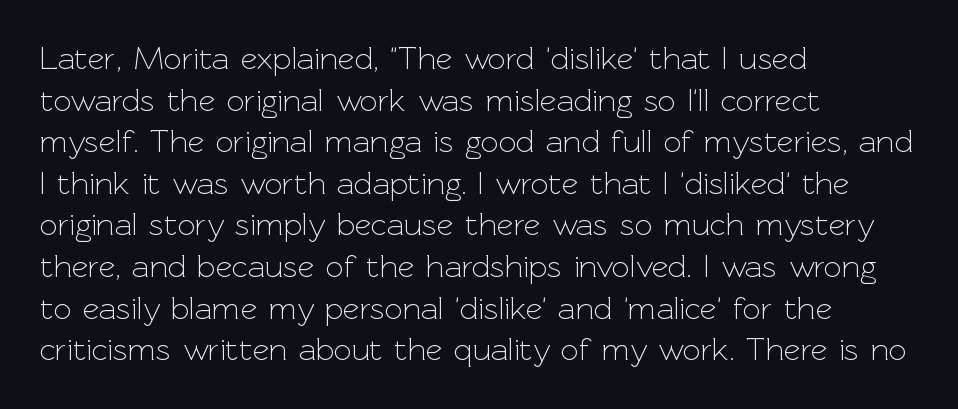
Q: Is the text bold? A: No.
Q: Is the text italic (slanted)? A: No, it is upright.
Q: Is the typeface a serif or a sans-serif typeface? A: Sans-serif.
Q: Is the text underlined? A: No.
Q: How is the paragraph aligned? A: Left-aligned.
Q: Is the spacing between letters normal or unusually wide? A: Normal.
Q: Is the spacing between lines tight, normal or loose? A: Normal.
Q: Width (condensed, normal, or wide)? A: Normal.
Q: x-height? A: Medium.
Q: Monospaced? A: No.
